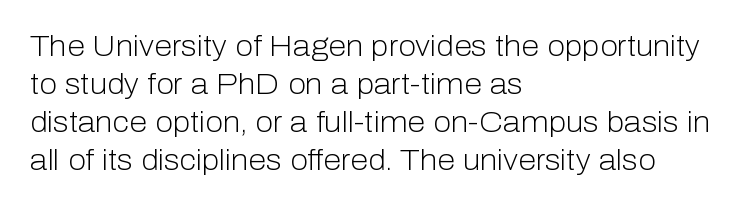
{"serif": "no", "italic": "no", "bold": "no", "weight": "light", "width": "normal", "stroke_contrast": "low", "x_height": "medium", "monospaced": "no", "underline": "no", "align": "left", "line_spacing": "normal", "line_spacing_ratio": 1.31, "letter_spacing": "normal", "letter_spacing_em": 0.0, "glyph_px": 29}
